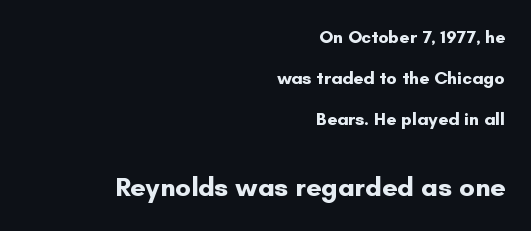
Nobody drew a line under any word here. The letterforms sit shoulder to shoulder at normal distance. Look at the stroke-to-counter ratio: heavy, a bold. Students, observe: this is what heavily led, spacious text looks like. The passage shown begins with its smaller block and ends with its larger one. Line ends are locked; line starts wander.
